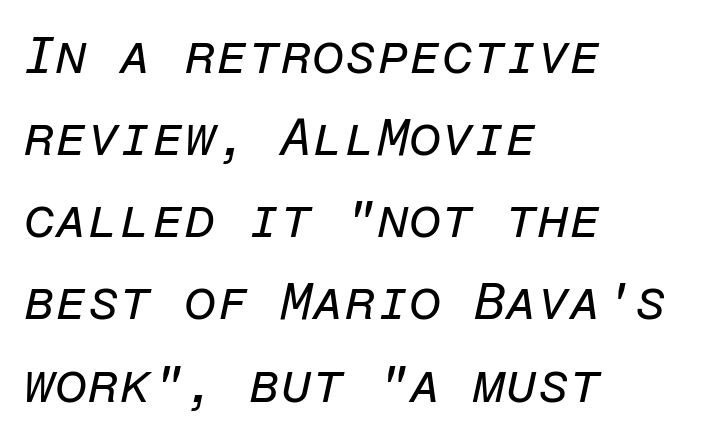
The image shows 52 px regular-weight type, italic (leaning right), monospaced; set left-aligned, normal line spacing (1.58x), normal letter spacing, not underlined; low stroke contrast and a medium x-height.
